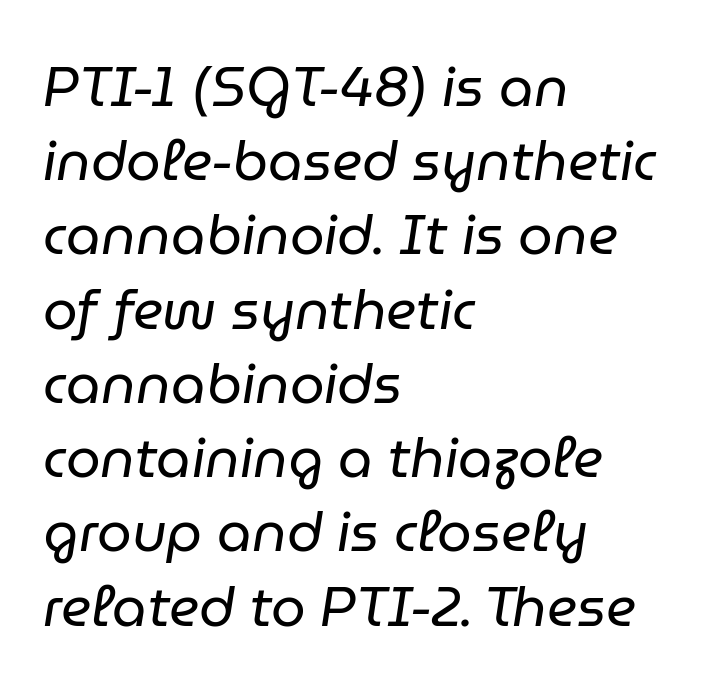
{"italic": "yes", "lean": "right", "slant_degrees": 9, "bold": "no", "weight": "regular", "width": "normal", "stroke_contrast": "low", "x_height": "medium", "monospaced": "no", "underline": "no", "align": "left", "line_spacing": "normal", "line_spacing_ratio": 1.35, "letter_spacing": "normal", "letter_spacing_em": 0.0, "glyph_px": 55}
